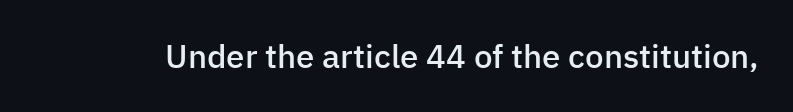
These lines keep a tight, regular rhythm from letter to letter. Do the characters align in a grid? No, the font is proportional. Only glyphs here, with clear space below each row. The font's upright variant was chosen for this text.
